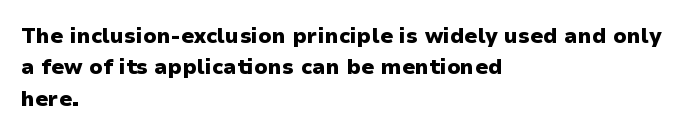
{"italic": "no", "bold": "yes", "underline": "no", "align": "left", "line_spacing": "normal", "line_spacing_ratio": 1.5, "letter_spacing": "normal", "letter_spacing_em": 0.0, "glyph_px": 21}
